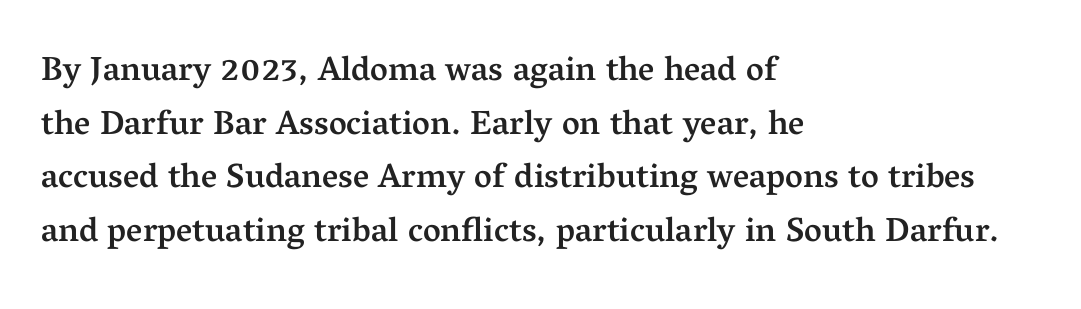
{"serif": "yes", "italic": "no", "bold": "semi", "weight": "semibold", "width": "normal", "stroke_contrast": "medium", "x_height": "medium", "monospaced": "no", "underline": "no", "align": "left", "line_spacing": "normal", "line_spacing_ratio": 1.58, "letter_spacing": "normal", "letter_spacing_em": 0.0, "glyph_px": 34}
